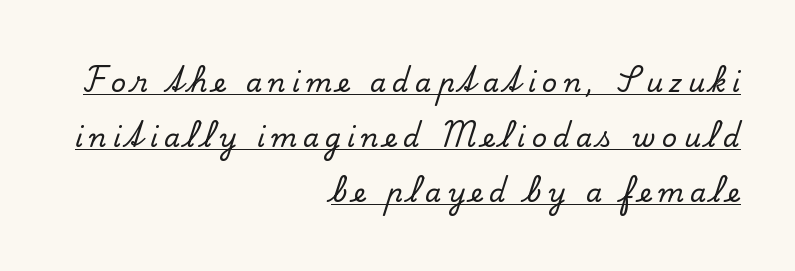
The image shows 26 px text type; set right-aligned, loose line spacing (2.12x), unusually wide letter spacing (+0.24 em), underlined.
